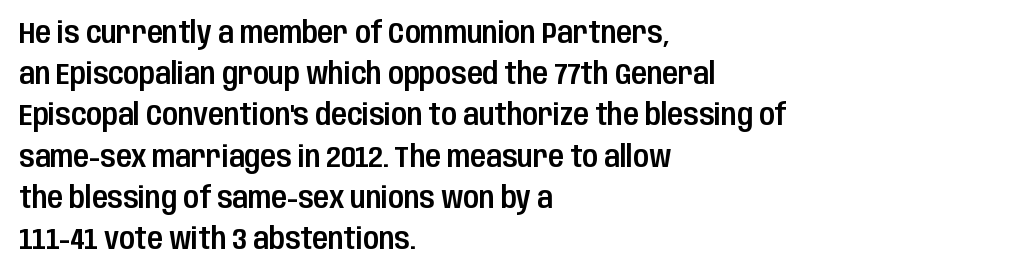
Q: Is the text italic (slanted)? A: No, it is upright.
Q: Is the typeface a serif or a sans-serif typeface? A: Sans-serif.
Q: Is the text underlined? A: No.
Q: How is the paragraph aligned? A: Left-aligned.
Q: Is the spacing between letters normal or unusually wide? A: Normal.
Q: Is the spacing between lines tight, normal or loose? A: Normal.
Q: Width (condensed, normal, or wide)? A: Condensed.
Q: Stroke contrast? A: Low.
Q: x-height? A: Large.
Q: Monospaced? A: No.
